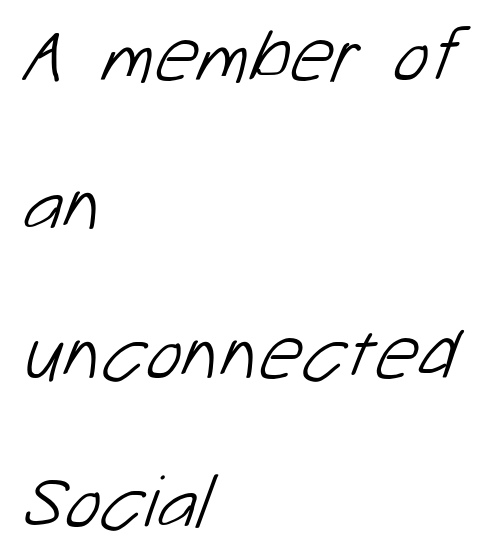
Loosely led — the rows are spread out. You could not count columns in this text — the font is proportionally spaced. Tracking here is standard; glyphs follow each other at the usual distance. Descender tails drop into unmarked territory. The rendering shows plain stroke endings on the letterforms — a sans-serif design.
